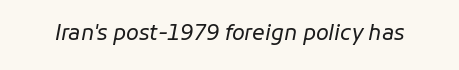
Compared with typical body copy, the letter spacing here is the same. Anything drawn beneath the words? Only blank space. Is this a heavy cut? Hardly; it is regular or lighter. A typesetter would mark this as italic.
